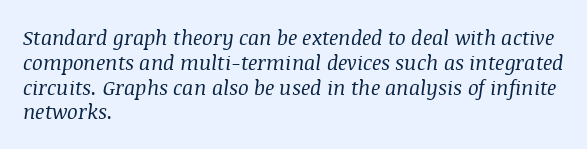
The image shows 20 px text type, italic (leaning right); set left-aligned, line spacing 1.24x, normal letter spacing, not underlined.
